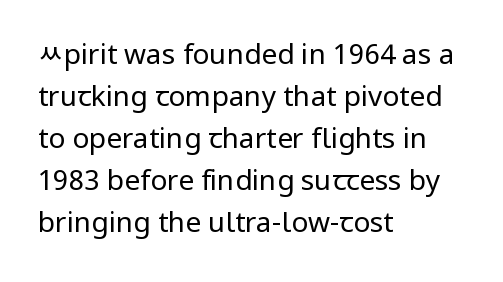
{"serif": "no", "italic": "no", "bold": "no", "weight": "regular", "width": "normal", "stroke_contrast": "low", "x_height": "medium", "monospaced": "no", "underline": "no", "align": "left", "line_spacing": "normal", "line_spacing_ratio": 1.5, "letter_spacing": "normal", "letter_spacing_em": 0.0, "glyph_px": 28}
